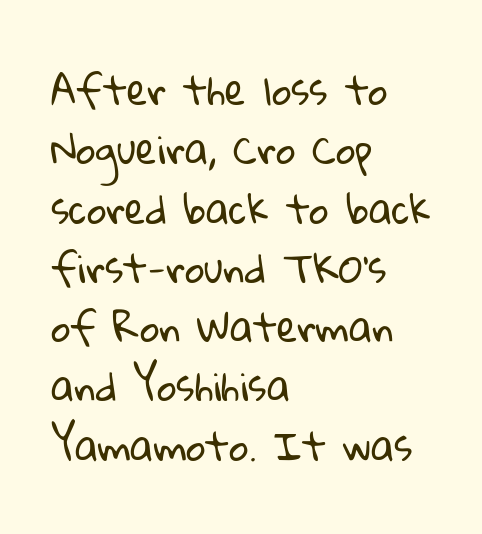
{"serif": "no", "bold": "no", "weight": "regular", "width": "normal", "stroke_contrast": "low", "x_height": "medium", "monospaced": "no", "underline": "no", "align": "left", "line_spacing": "normal", "line_spacing_ratio": 1.56, "letter_spacing": "normal", "letter_spacing_em": 0.0, "glyph_px": 38}
